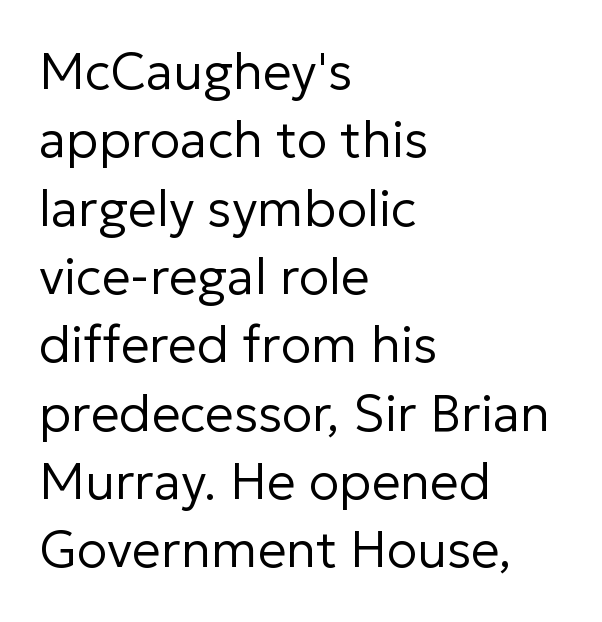
The image shows 51 px regular-weight sans-serif type, upright; set left-aligned, normal line spacing (1.34x), normal letter spacing, not underlined; low stroke contrast and a medium x-height.
